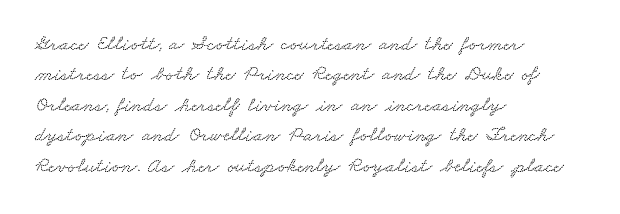
Q: Is the text underlined? A: No.
Q: How is the paragraph aligned? A: Left-aligned.
Q: Is the spacing between letters normal or unusually wide? A: Normal.
Q: Is the spacing between lines tight, normal or loose? A: Normal.
